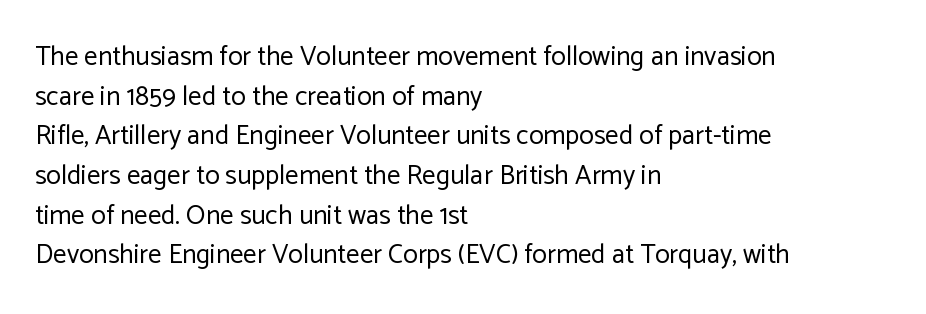
Notice how descenders clear the ascenders below comfortably — that's standard leading. Inter-character spacing is left at the font's built-in metrics. Bare-footed words on every line. The strokes are not fattened; the text isn't bold. A student would call this left alignment; a typographer would say flush left, rag right.
